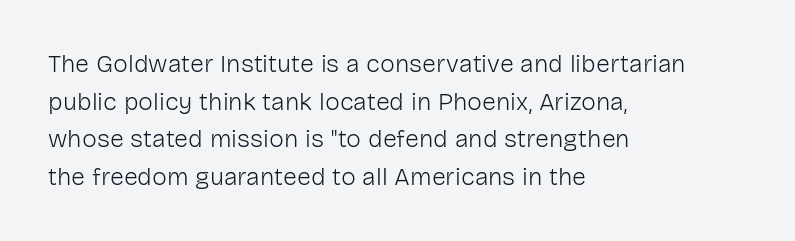
The face used here is rendered with its standard letterfit. Just letters on the line, the space beneath them empty. Caption: face not bold, strokes unweighted. Line spacing here is normal.
